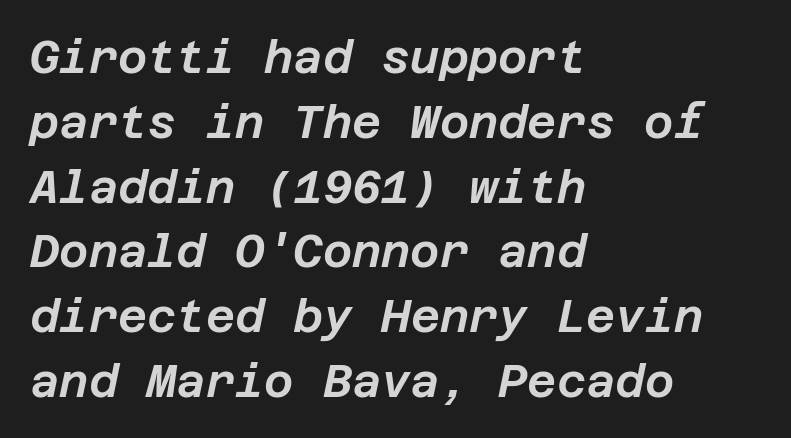
{"italic": "yes", "lean": "right", "slant_degrees": 12, "width": "normal", "stroke_contrast": "low", "x_height": "large", "underline": "no", "align": "left", "line_spacing": "normal", "line_spacing_ratio": 1.44, "letter_spacing": "normal", "letter_spacing_em": 0.0, "glyph_px": 45}
